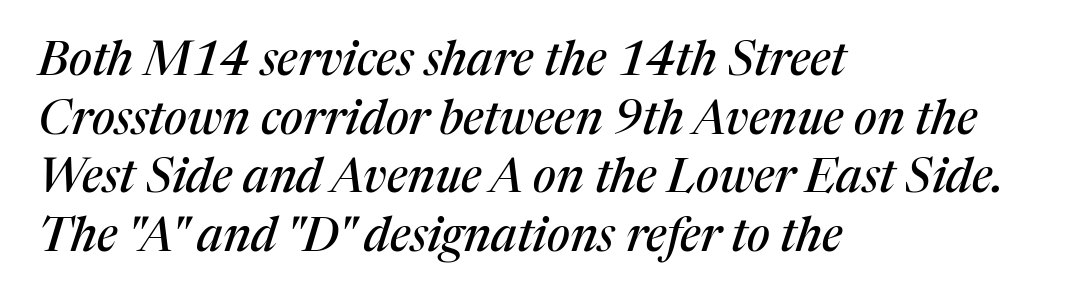
Q: Is the text italic (slanted)? A: Yes, it leans right by about 17 degrees.
Q: Is the typeface a serif or a sans-serif typeface? A: Serif.
Q: Is the text underlined? A: No.
Q: How is the paragraph aligned? A: Left-aligned.
Q: Is the spacing between letters normal or unusually wide? A: Normal.
Q: Is the spacing between lines tight, normal or loose? A: Normal.
Q: Width (condensed, normal, or wide)? A: Normal.
Q: Stroke contrast? A: Medium.
Q: x-height? A: Medium.
Q: Monospaced? A: No.
